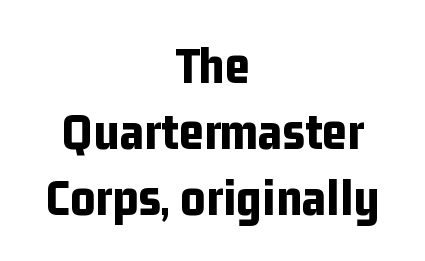
Q: Is the text bold? A: Yes.
Q: Is the text italic (slanted)? A: No, it is upright.
Q: Is the typeface a serif or a sans-serif typeface? A: Sans-serif.
Q: Is the text underlined? A: No.
Q: How is the paragraph aligned? A: Centered.
Q: Is the spacing between letters normal or unusually wide? A: Normal.
Q: Width (condensed, normal, or wide)? A: Condensed.
Q: Stroke contrast? A: Low.
Q: x-height? A: Medium.
Q: Monospaced? A: No.
